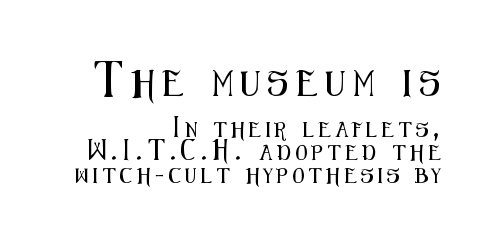
{"italic": "no", "underline": "no", "align": "right", "line_spacing": "normal", "line_spacing_ratio": 1.54, "letter_spacing": "wide", "letter_spacing_em": 0.31, "larger_block": "first", "size_ratio": 1.73, "glyph_px": 26}
